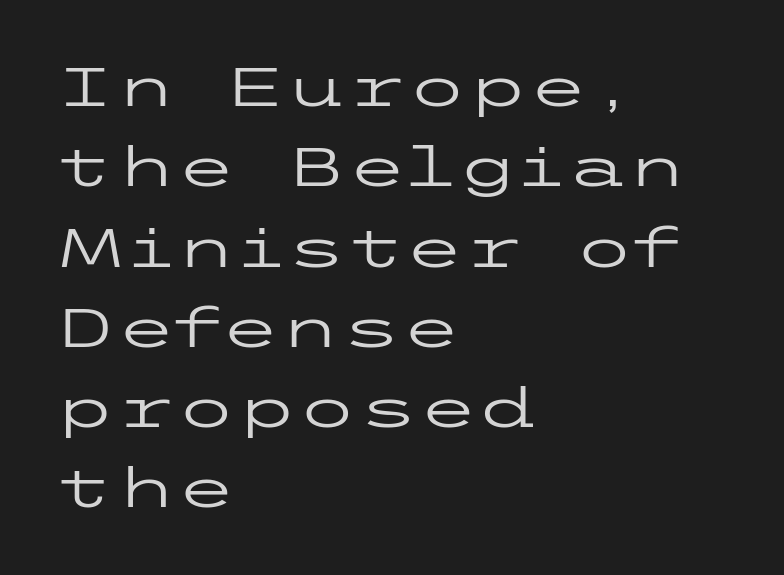
The face used here is rendered with its standard letterfit. The specimen omits any rule beneath the text block's lines. Look at the bottom of the vertical strokes: they stop flat, with no serifs. This block has exactly the height ordinary leading produces. The paragraph has a hard left edge and a soft right edge. The specimen reads as upright at a glance.
